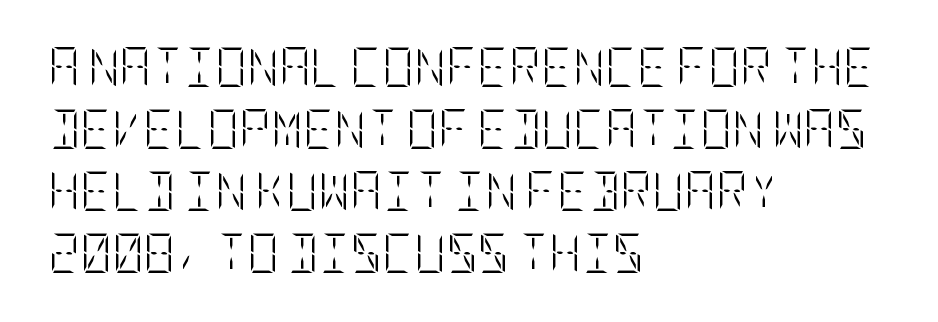
Q: Is the text bold? A: No.
Q: Is the text italic (slanted)? A: No, it is upright.
Q: Is the text underlined? A: No.
Q: How is the paragraph aligned? A: Left-aligned.
Q: Is the spacing between letters normal or unusually wide? A: Normal.
Q: Is the spacing between lines tight, normal or loose? A: Normal.
Q: Width (condensed, normal, or wide)? A: Condensed.
Q: Stroke contrast? A: Low.
Q: x-height? A: Large.
